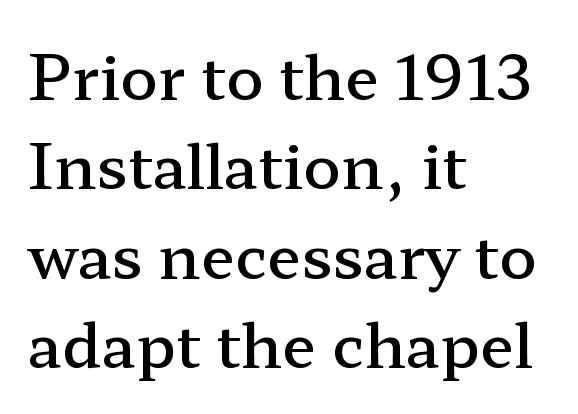
The image shows 62 px semibold, wide serif type, upright; set left-aligned, normal line spacing (1.44x), normal letter spacing, not underlined; low stroke contrast and a medium x-height.
